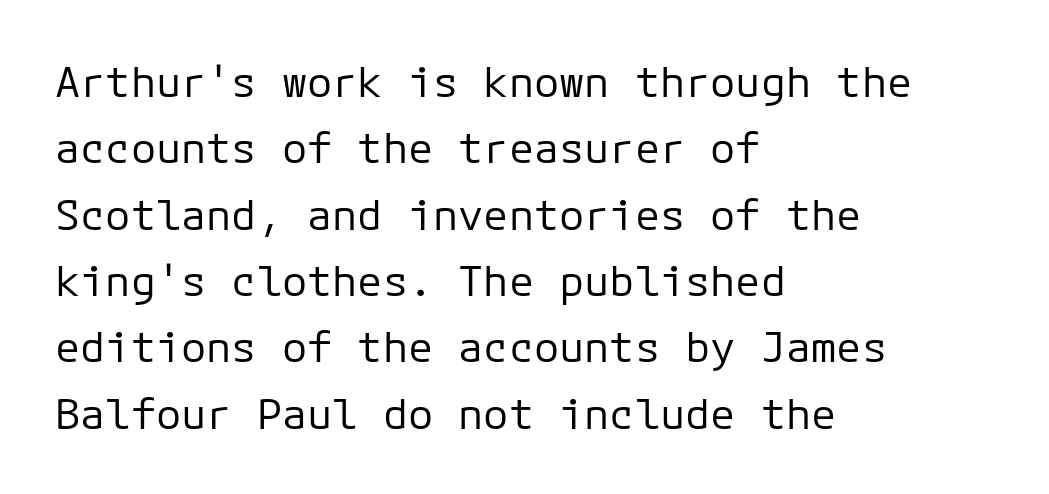
Q: Is the text bold? A: No.
Q: Is the text italic (slanted)? A: No, it is upright.
Q: Is the typeface a serif or a sans-serif typeface? A: Sans-serif.
Q: Is the text underlined? A: No.
Q: How is the paragraph aligned? A: Left-aligned.
Q: Is the spacing between letters normal or unusually wide? A: Normal.
Q: Is the spacing between lines tight, normal or loose? A: Normal.
Q: Width (condensed, normal, or wide)? A: Normal.
Q: Stroke contrast? A: Low.
Q: x-height? A: Medium.
